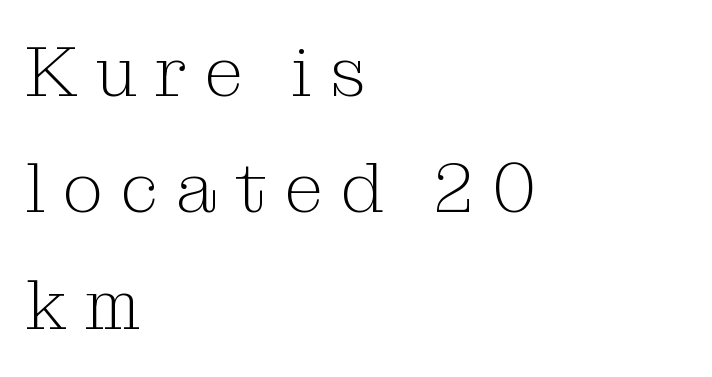
Summary of weight: not heavy and not bold. A typesetter would call this proportional, since set widths differ per character. What's the leading like? Ordinary, nothing unusual. A typesetter would mark this as roman, not italic. The string is rendered with underlining switched off.
